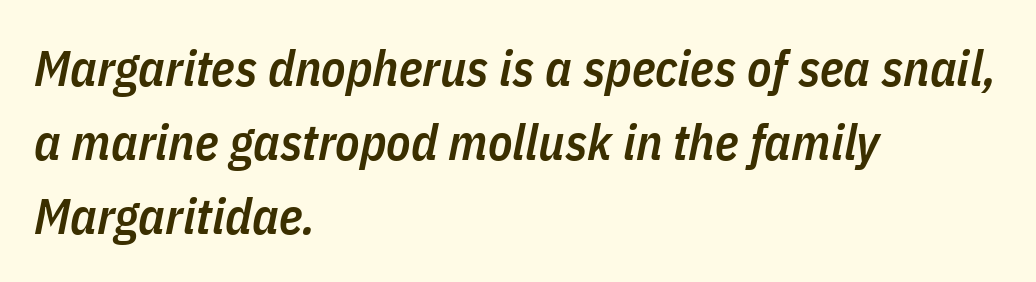
Students, observe: this is what conventionally led text looks like. Each line starts at the same left margin while the right side varies. The letters advance in unequal steps, a hallmark of proportional type. The rendering applies a slant to the glyphs. Observe the ordinary spacing: letters are neighbours, not strangers.
